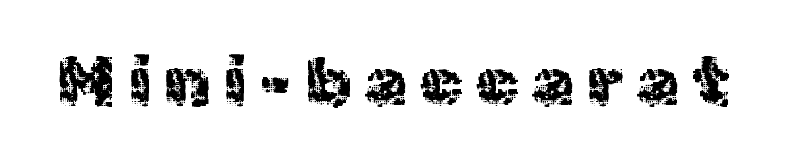
Anything drawn beneath the words? Only blank space. Think of a printed novel: that variable character pitch is what you see here. In terms of posture, this sample is upright. The typeface chosen for these lines omits serifs. The horizontal fit of the characters is loose and conspicuously gappy.
